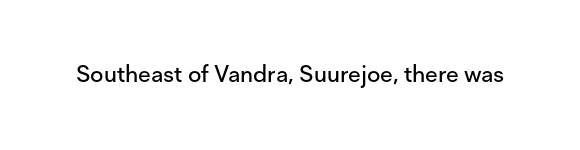
{"italic": "no", "underline": "no", "letter_spacing": "normal", "letter_spacing_em": 0.0, "glyph_px": 23}
